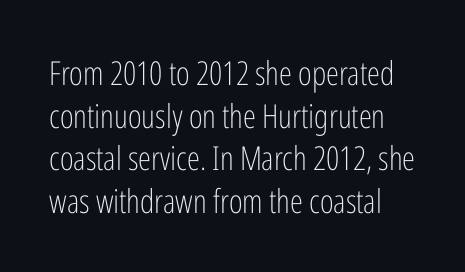
Q: Is the text bold? A: No.
Q: Is the text italic (slanted)? A: No, it is upright.
Q: Is the typeface a serif or a sans-serif typeface? A: Sans-serif.
Q: Is the text underlined? A: No.
Q: Is the spacing between letters normal or unusually wide? A: Normal.
Q: Is the spacing between lines tight, normal or loose? A: Normal.
Q: Width (condensed, normal, or wide)? A: Condensed.
Q: Stroke contrast? A: Low.
Q: x-height? A: Medium.
Q: Monospaced? A: No.
